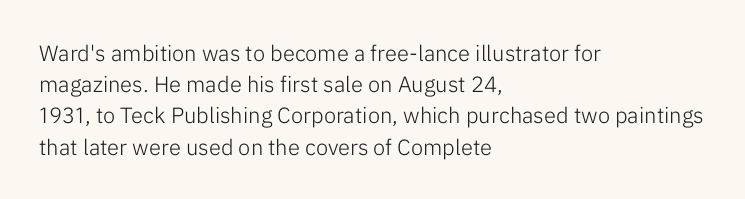
Every row of glyphs begins at an identical x-position on the left. The typesetting does not lean heavy: it is not bold. One glance says typical: line gaps are just what's usual. Underlining? Definitely not there.
